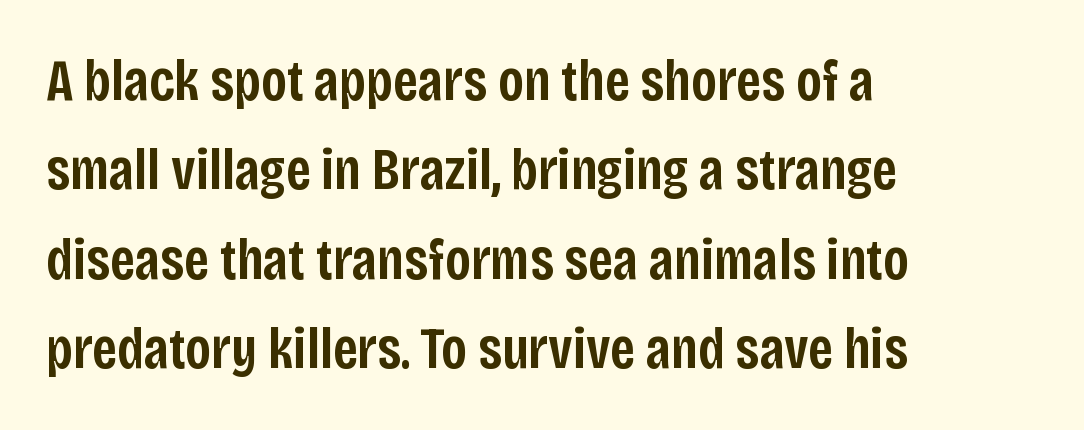
How would I describe the line gaps? Plain and ordinary. Quick note: underline off. This sample is left-justified, so line endings fall wherever the words run out. Weight check: semibold — heavier than regular, not quite bold. When letters stand straight like this, we call the style roman or upright. Each letter keeps its own natural width here, so spacing adapts to shape.
